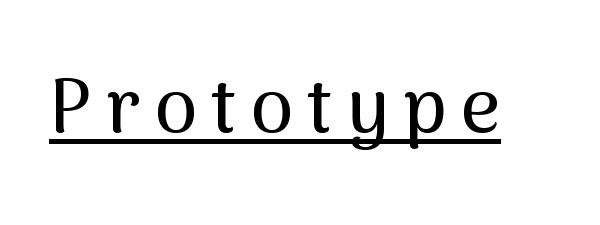
{"serif": "no", "italic": "no", "width": "normal", "stroke_contrast": "medium", "x_height": "medium", "monospaced": "no", "underline": "yes", "glyph_px": 77}
